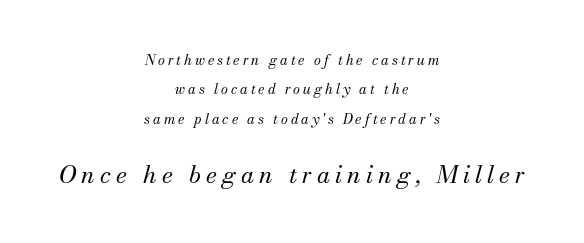
Loosely led — the rows are spread out. Characters are canted at an angle relative to the baseline's perpendicular. You could only call the tracking loose — the letters float apart. The letters in the lower block stand taller than those in the block above. Alignment: centered.
